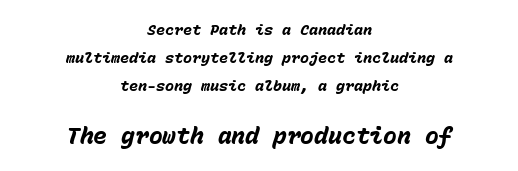
The type is set solid horizontally, with unmodified tracking. Notice how the passage keeps no hard edge, just a central spine. The glyphs are unaccompanied by any horizontal stroke below them. Two sizes are in play, and the larger belongs to the second block. Designer's note — italics engaged.
